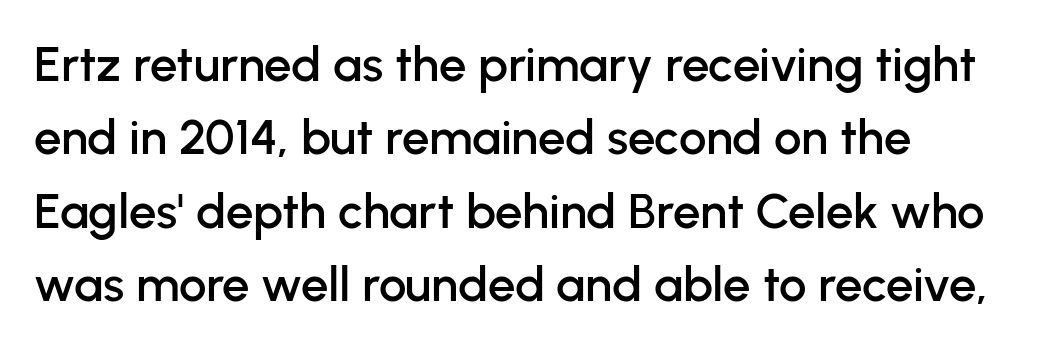
Q: Is the text italic (slanted)? A: No, it is upright.
Q: Is the typeface a serif or a sans-serif typeface? A: Sans-serif.
Q: Is the text underlined? A: No.
Q: Is the spacing between letters normal or unusually wide? A: Normal.
Q: Is the spacing between lines tight, normal or loose? A: Normal.
Q: Width (condensed, normal, or wide)? A: Normal.
Q: Stroke contrast? A: Low.
Q: x-height? A: Medium.
Q: Monospaced? A: No.
